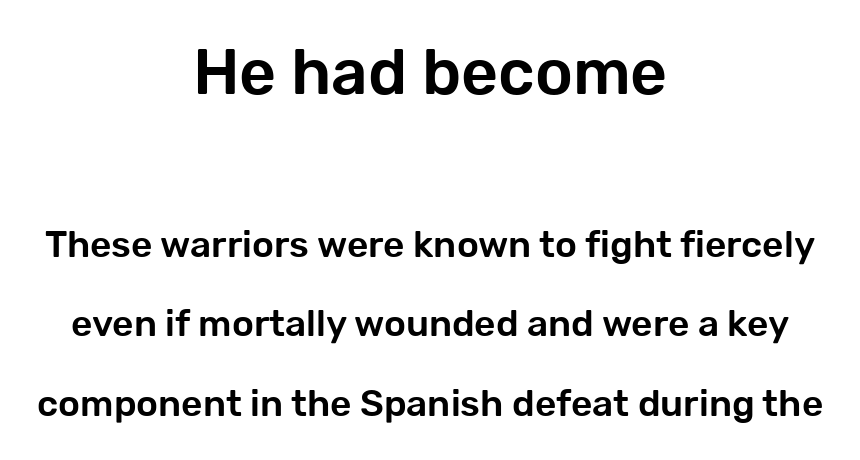
The image shows 64 px sans-serif type, upright; set centered, loose line spacing (2.14x), normal letter spacing, not underlined; the first (top) block is 1.73x larger; low stroke contrast and a medium x-height.
